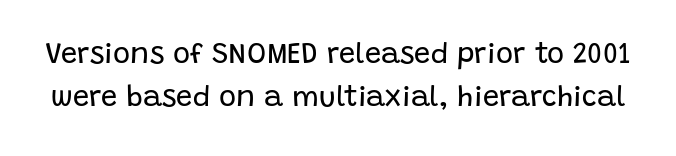
{"serif": "no", "italic": "no", "bold": "no", "weight": "regular", "width": "normal", "stroke_contrast": "low", "x_height": "large", "monospaced": "no", "underline": "no", "line_spacing": "normal", "line_spacing_ratio": 1.5, "letter_spacing": "normal", "letter_spacing_em": 0.0, "glyph_px": 29}
